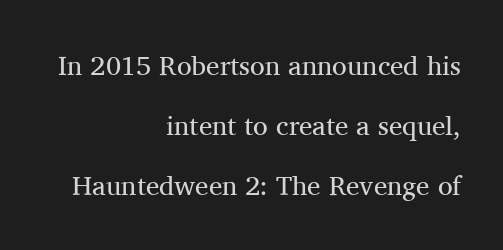
{"italic": "no", "bold": "no", "underline": "no", "align": "right", "line_spacing": "loose", "line_spacing_ratio": 2.23, "letter_spacing": "normal", "letter_spacing_em": 0.0, "glyph_px": 27}
